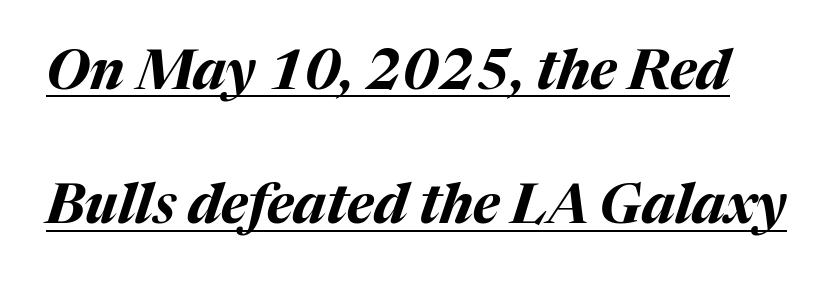
The image shows 55 px bold type, italic (leaning right); set loose line spacing (2.44x), normal letter spacing, underlined; medium stroke contrast and a medium x-height.
